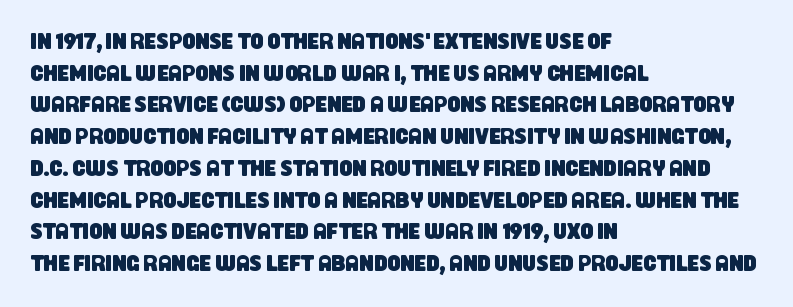
The image shows 23 px text type; set left-aligned, normal line spacing (1.38x), normal letter spacing, not underlined.
